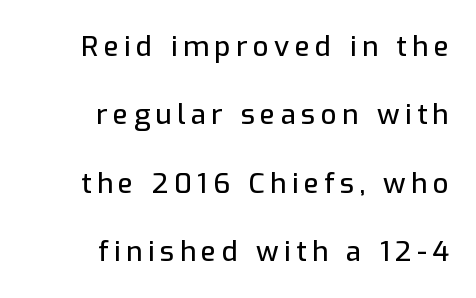
The image shows 28 px sans-serif type, upright; set right-aligned, loose line spacing (2.44x), not underlined; low stroke contrast and a medium x-height.
